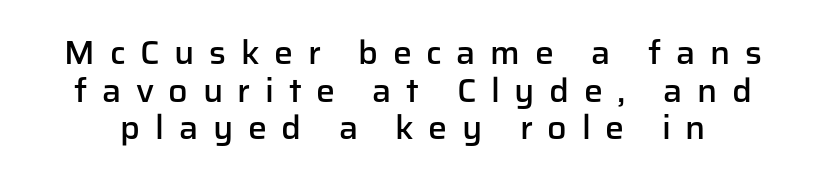
This sample trades vertical openness for compactness between lines. The type sits square on the baseline with zero lean. The characters look somewhat weighty, a semibold short of true bold. Each word looks stretched out because of the extra space between its letters. Check where the strokes stop: nothing finishes them off — pure sans.
